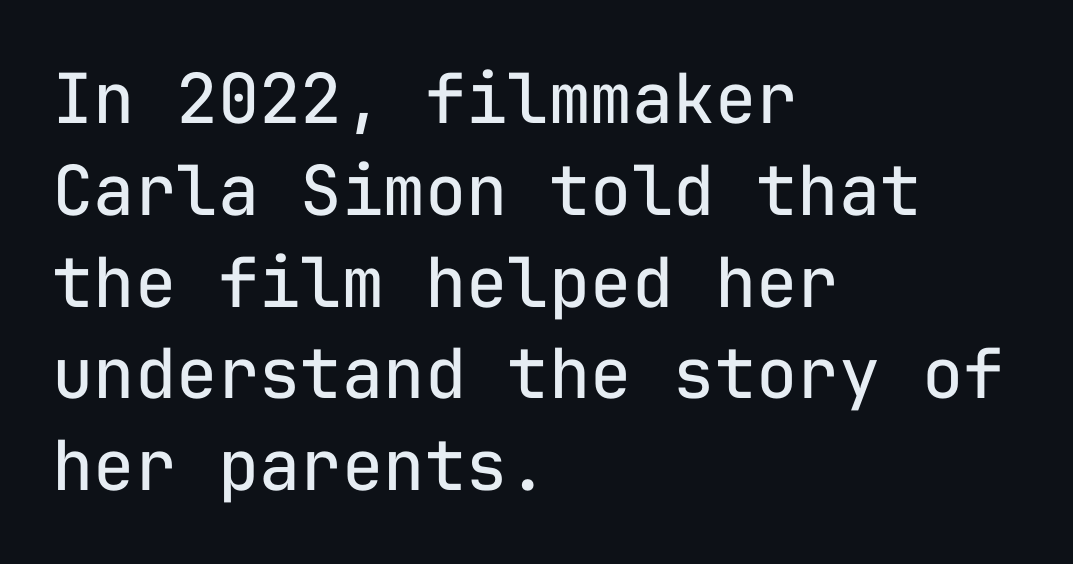
The image shows 69 px regular-weight sans-serif type, upright, monospaced; set left-aligned, normal line spacing (1.33x), normal letter spacing, not underlined; low stroke contrast and a medium x-height.
